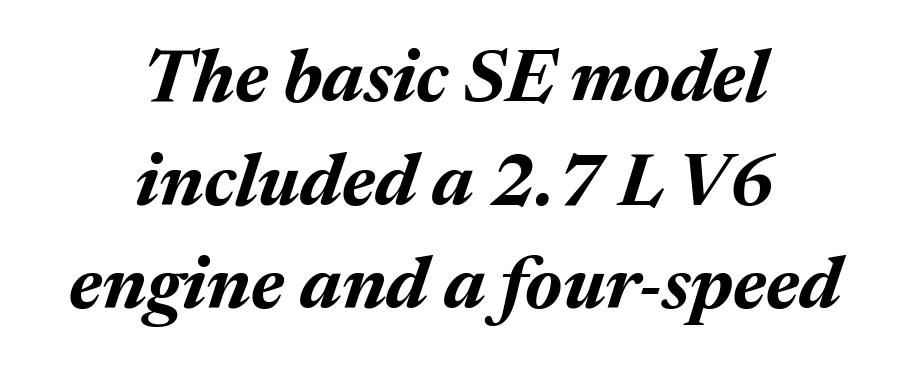
The image shows 74 px bold type, italic (leaning right); set centered, normal line spacing (1.4x), normal letter spacing, not underlined; medium stroke contrast and a medium x-height.
